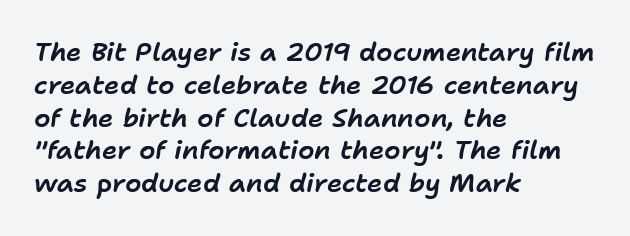
{"italic": "yes", "lean": "right", "slant_degrees": 11, "underline": "no", "align": "left", "line_spacing": "normal", "line_spacing_ratio": 1.26, "letter_spacing": "normal", "letter_spacing_em": 0.0, "glyph_px": 26}
